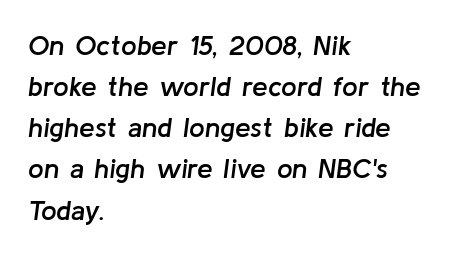
The lines in this sample share a left origin and differ only in where they stop. The words here are not underlined. Students, observe: this is what conventionally led text looks like. A typesetter would call this proportional, since set widths differ per character. Stroke thickness is moderately raised; the sample reads as semibold. Posture: slanted.
